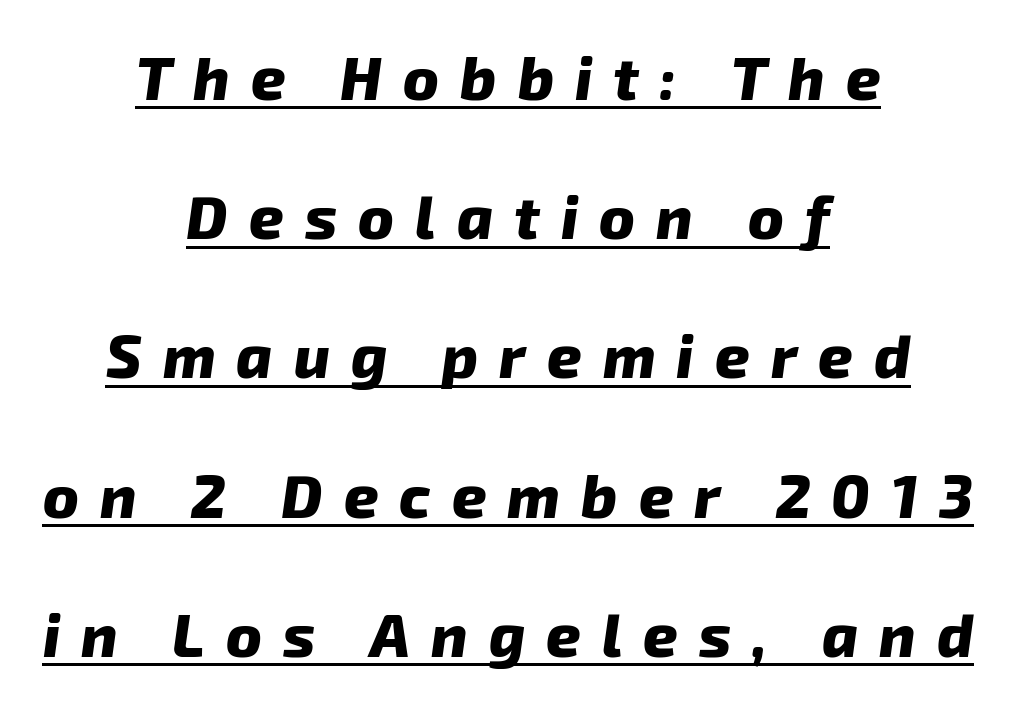
Regarding leading, the lines here are spaced well apart. Posture: slanted. Plenty of ink on the page — the face is bold. This sample carries an underscore along the baseline area. In CSS terms this would be text-align: center.
